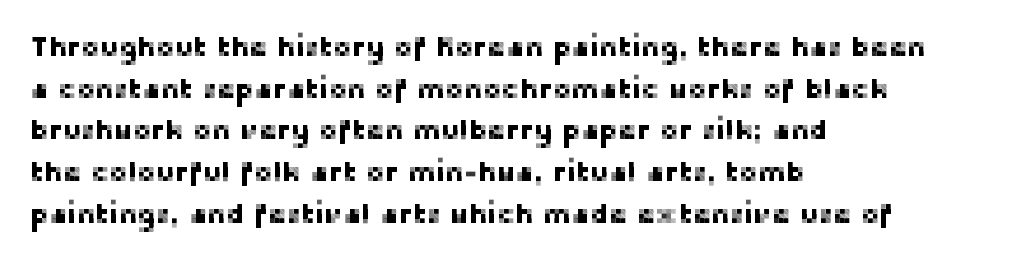
Q: Is the text italic (slanted)? A: No, it is upright.
Q: Is the typeface a serif or a sans-serif typeface? A: Sans-serif.
Q: Is the text underlined? A: No.
Q: How is the paragraph aligned? A: Left-aligned.
Q: Is the spacing between letters normal or unusually wide? A: Normal.
Q: Is the spacing between lines tight, normal or loose? A: Normal.
Q: Width (condensed, normal, or wide)? A: Normal.
Q: Stroke contrast? A: Low.
Q: x-height? A: Medium.
Q: Monospaced? A: No.
